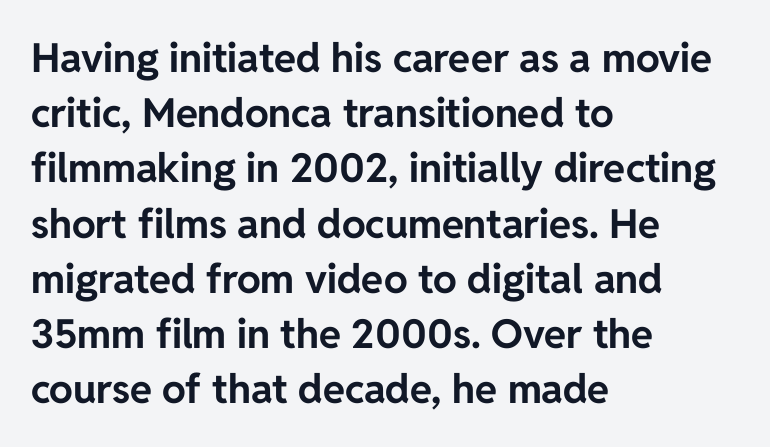
The image shows 40 px bold sans-serif type, upright; set left-aligned, normal line spacing (1.38x), normal letter spacing, not underlined; low stroke contrast and a medium x-height.
